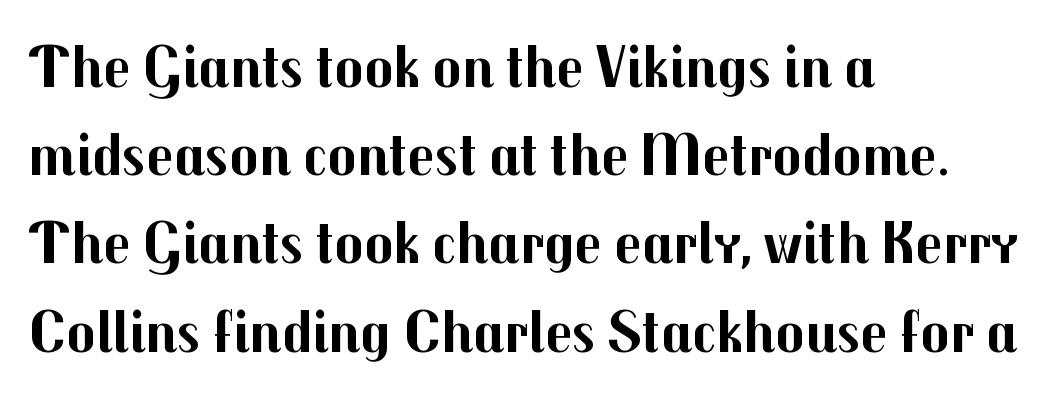
Words float on clear page, feet unadorned. Observe the absence of serifs on each vertical stroke in this sample. Character widths vary here, with narrow letters taking less room than wide ones. The face used here has the dense, thick strokes of a bold. Vertical strokes here are truly vertical. In CSS terms this would be text-align: left.
